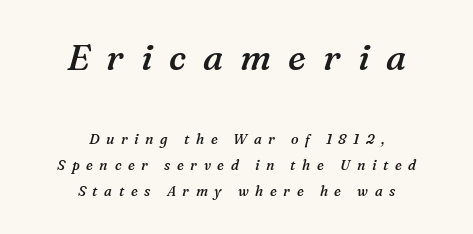
Q: Is the text bold? A: Semi-bold.
Q: Is the text italic (slanted)? A: Yes, it leans right by about 16 degrees.
Q: Is the typeface a serif or a sans-serif typeface? A: Serif.
Q: Is the text underlined? A: No.
Q: How is the paragraph aligned? A: Centered.
Q: Is the spacing between letters normal or unusually wide? A: Unusually wide.
Q: Which block of text is set in a larger size, the first (top) or the second (bottom)? A: The first (top) one.
Q: Width (condensed, normal, or wide)? A: Normal.
Q: Stroke contrast? A: Medium.
Q: x-height? A: Medium.
Q: Monospaced? A: No.
